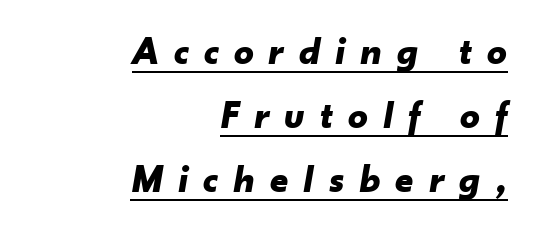
These lines sit exactly where default settings would place them. The passage shown is typed in a proportional face where columns would drift. Every letter is thick-stroked: bold, no question. Compared with a flush-left layout, this one pins lines to the opposite, right side. Decoration check: the copy is underlined.
